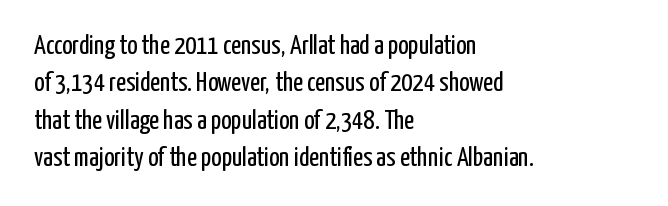
Interline gaps are of average width in this sample. Inter-character spacing is left at the font's built-in metrics. If you drew a line through each stem, it would be perfectly vertical. Words float on clear page, feet unadorned. Each line starts at the same left margin while the right side varies.
